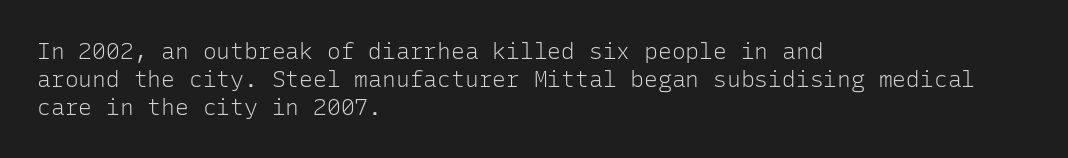
{"italic": "no", "bold": "no", "underline": "no", "align": "left", "line_spacing_ratio": 1.21, "letter_spacing": "normal", "letter_spacing_em": 0.0, "glyph_px": 23}
